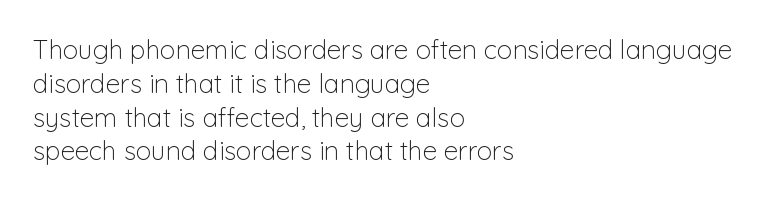
{"italic": "no", "bold": "no", "underline": "no", "align": "left", "line_spacing": "normal", "line_spacing_ratio": 1.3, "letter_spacing": "normal", "letter_spacing_em": 0.0, "glyph_px": 26}
